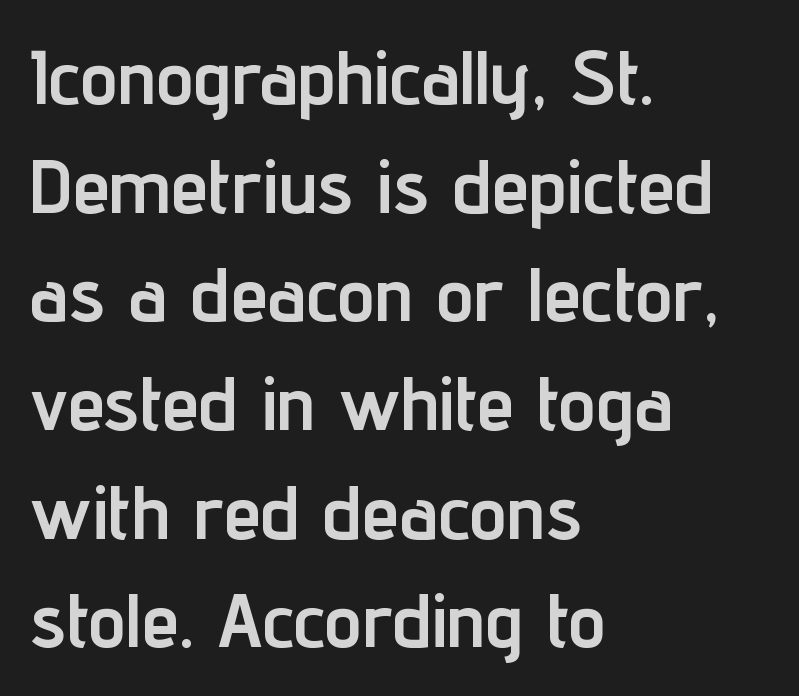
Q: Is the text bold? A: Yes.
Q: Is the text italic (slanted)? A: No, it is upright.
Q: Is the typeface a serif or a sans-serif typeface? A: Sans-serif.
Q: Is the text underlined? A: No.
Q: How is the paragraph aligned? A: Left-aligned.
Q: Is the spacing between letters normal or unusually wide? A: Normal.
Q: Is the spacing between lines tight, normal or loose? A: Normal.
Q: Width (condensed, normal, or wide)? A: Condensed.
Q: Stroke contrast? A: Low.
Q: x-height? A: Medium.
Q: Monospaced? A: No.
